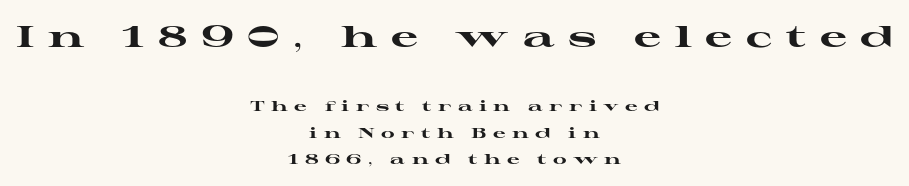
Q: Is the text bold? A: Yes.
Q: Is the text italic (slanted)? A: No, it is upright.
Q: Is the typeface a serif or a sans-serif typeface? A: Serif.
Q: Is the text underlined? A: No.
Q: How is the paragraph aligned? A: Centered.
Q: Is the spacing between letters normal or unusually wide? A: Unusually wide.
Q: Which block of text is set in a larger size, the first (top) or the second (bottom)? A: The first (top) one.
Q: Width (condensed, normal, or wide)? A: Wide.
Q: Stroke contrast? A: High.
Q: x-height? A: Medium.
Q: Monospaced? A: No.
